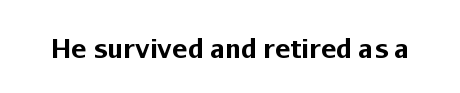
The image shows 26 px bold type, upright; set normal letter spacing, not underlined.
